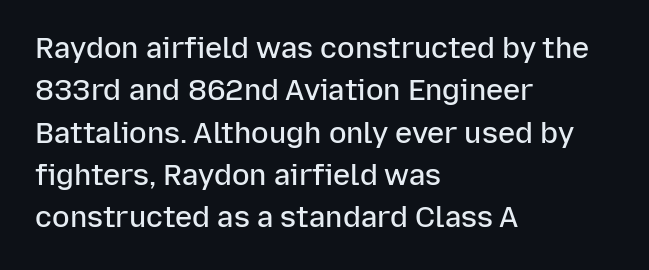
{"serif": "no", "italic": "no", "bold": "semi", "weight": "semibold", "width": "normal", "stroke_contrast": "low", "x_height": "medium", "monospaced": "no", "underline": "no", "align": "left", "line_spacing": "normal", "line_spacing_ratio": 1.46, "letter_spacing": "normal", "letter_spacing_em": 0.0, "glyph_px": 29}
